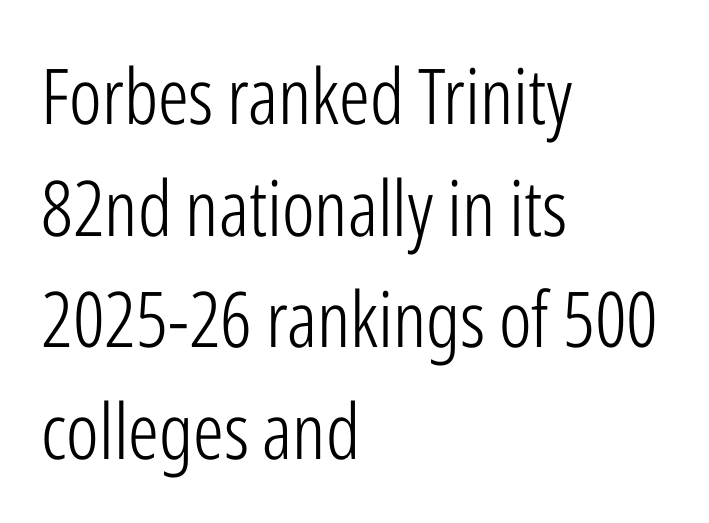
You could call the tracking neutral — neither tight nor loose. The axis of the letterforms is exactly vertical. Reading down the column, the eye jumps a familiar distance to each next line. Letterform terminals end flat and unadorned throughout the passage. On a weight scale, this lands at 450 or below. Any mark beneath the type? The region is blank.
